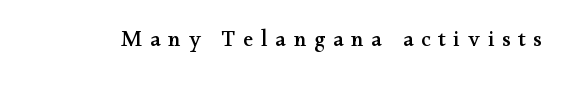
The image shows 22 px text type, upright; set unusually wide letter spacing (+0.36 em), not underlined.
